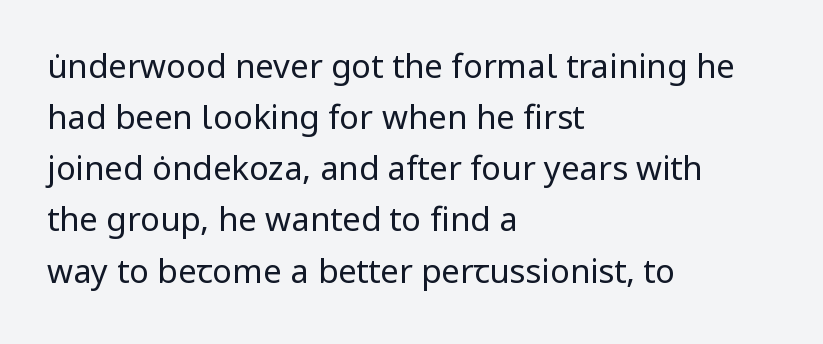
Q: Is the text bold? A: No.
Q: Is the text italic (slanted)? A: No, it is upright.
Q: Is the typeface a serif or a sans-serif typeface? A: Sans-serif.
Q: Is the text underlined? A: No.
Q: How is the paragraph aligned? A: Left-aligned.
Q: Is the spacing between letters normal or unusually wide? A: Normal.
Q: Is the spacing between lines tight, normal or loose? A: Normal.
Q: Width (condensed, normal, or wide)? A: Normal.
Q: Stroke contrast? A: Low.
Q: x-height? A: Medium.
Q: Monospaced? A: No.
